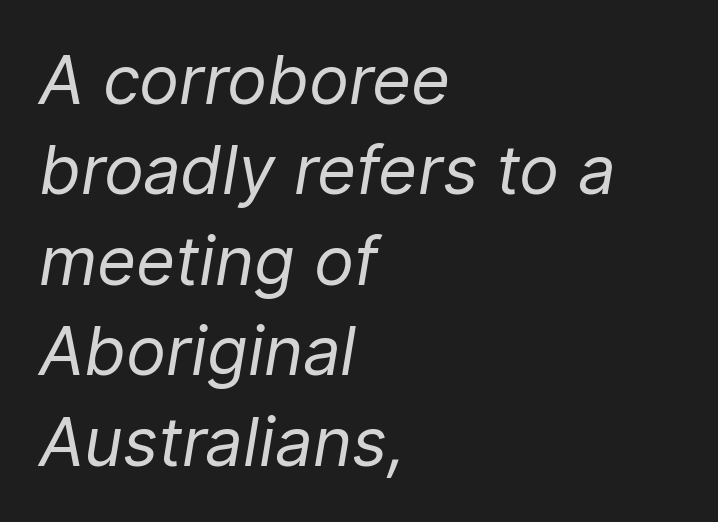
Nothing heavy about these letters — not bold at all. Only glyphs here, with clear space below each row. Nobody touched the tracking dial on this one. The face used here is proportionally spaced, like ordinary book or web type. Is the block centered? No — it sits flush against the left margin. The glyphs look as if they've been sheared to an angle.
